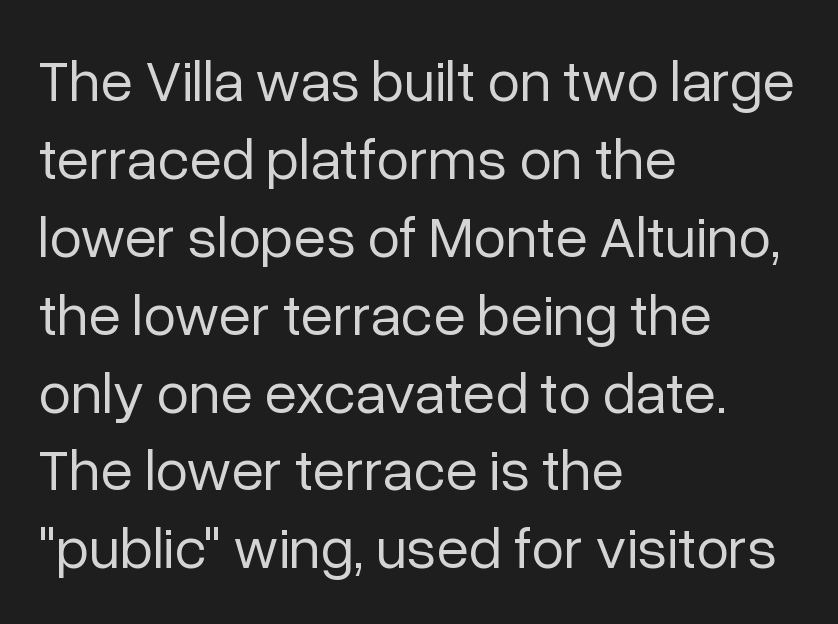
In CSS terms this would be text-align: left. A quiet, ordinary-to-light weight characterises the typeface. Think of a printed novel: that variable character pitch is what you see here. Look at the tracking — it's just the regular setting, nothing added.
